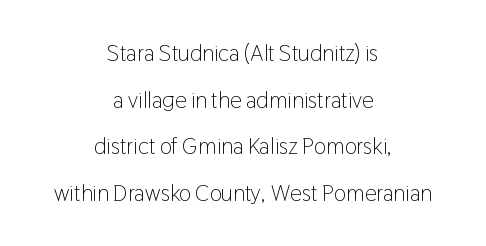
The image shows 23 px text type, upright; set centered, loose line spacing (2.03x), normal letter spacing, not underlined.
